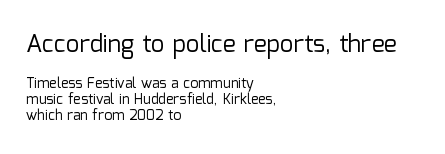
{"italic": "no", "bold": "no", "underline": "no", "align": "left", "line_spacing": "tight", "line_spacing_ratio": 1.13, "letter_spacing": "normal", "letter_spacing_em": 0.0, "larger_block": "first", "size_ratio": 1.71, "glyph_px": 24}
